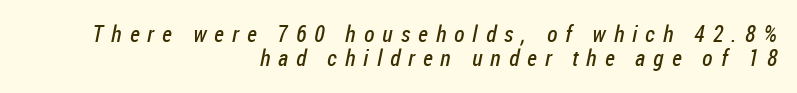
Q: Is the text bold? A: No.
Q: Is the text underlined? A: No.
Q: How is the paragraph aligned? A: Right-aligned.
Q: Is the spacing between letters normal or unusually wide? A: Unusually wide.
Q: Is the spacing between lines tight, normal or loose? A: Tight.
